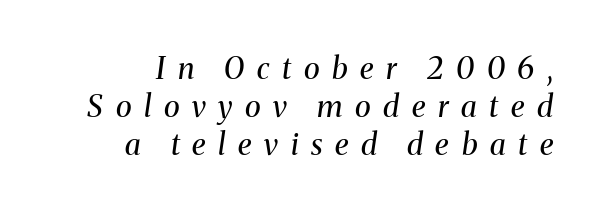
The image shows 30 px regular-weight serif type, italic (leaning right); set right-aligned, normal line spacing (1.27x), unusually wide letter spacing (+0.42 em), not underlined; medium stroke contrast and a medium x-height.
